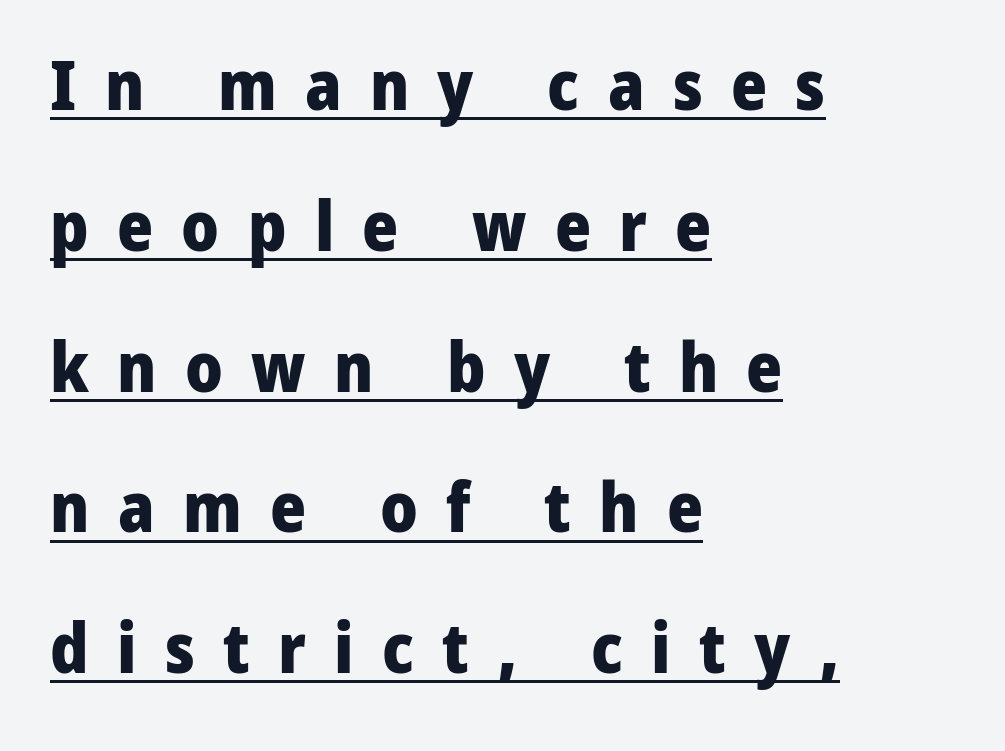
{"serif": "no", "italic": "no", "bold": "yes", "weight": "heavy", "width": "normal", "stroke_contrast": "low", "x_height": "medium", "monospaced": "no", "underline": "yes", "align": "left", "line_spacing": "loose", "line_spacing_ratio": 2.04, "letter_spacing": "wide", "letter_spacing_em": 0.41, "glyph_px": 69}
